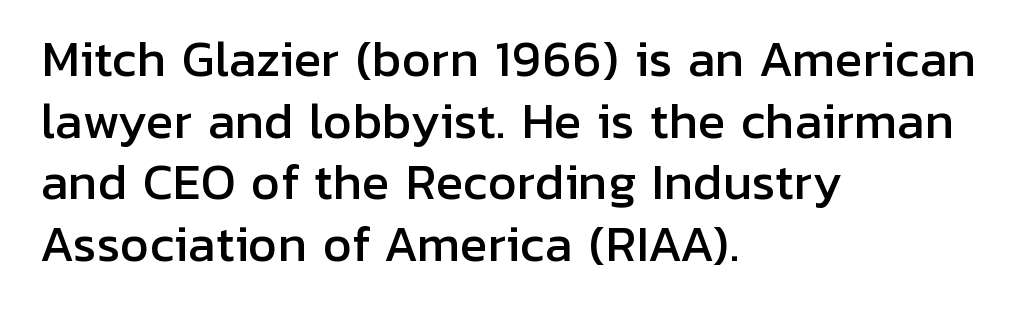
The image shows 46 px sans-serif type, upright; set left-aligned, normal line spacing (1.34x), normal letter spacing, not underlined; low stroke contrast and a medium x-height.
